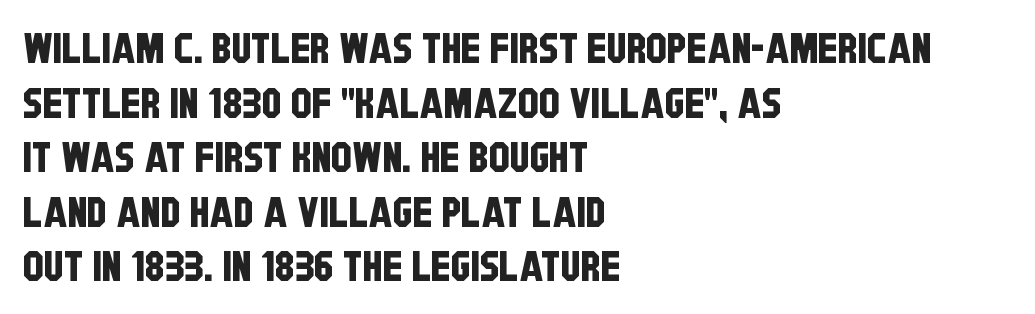
A bare baseline throughout the passage. These lines are rendered in a variable-pitch font. The type family on display is of the sans-serif kind. Short and long lines alike share a common starting point at left. Is there much room between lines? A standard amount, neither cramped nor airy.
